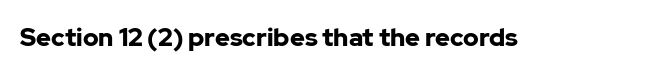
{"italic": "no", "bold": "yes", "underline": "no", "letter_spacing": "normal", "letter_spacing_em": 0.0, "glyph_px": 25}
